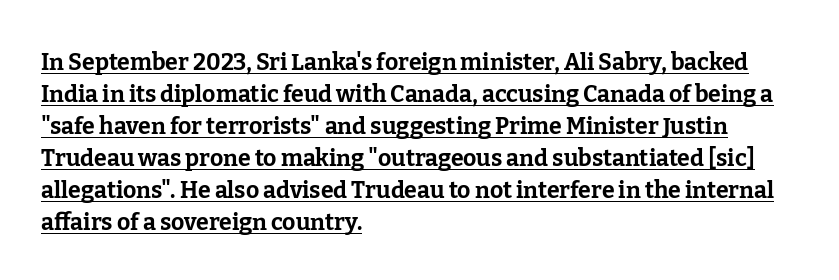
Emphasis by weight is at full strength: bold. Layout note: lines flush left. Students, note that the glyphs here touch the page at normal intervals. The letters stand straight up with perfectly vertical stems. In designer terms, the underline attribute is active on this setting. Successive baselines arrive at the customary interval.
